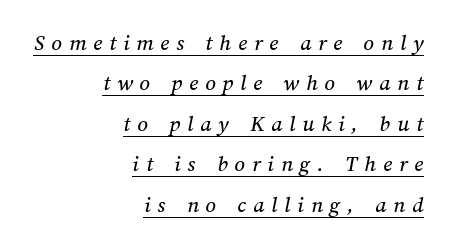
Q: Is the text underlined? A: Yes.
Q: How is the paragraph aligned? A: Right-aligned.
Q: Is the spacing between letters normal or unusually wide? A: Unusually wide.
